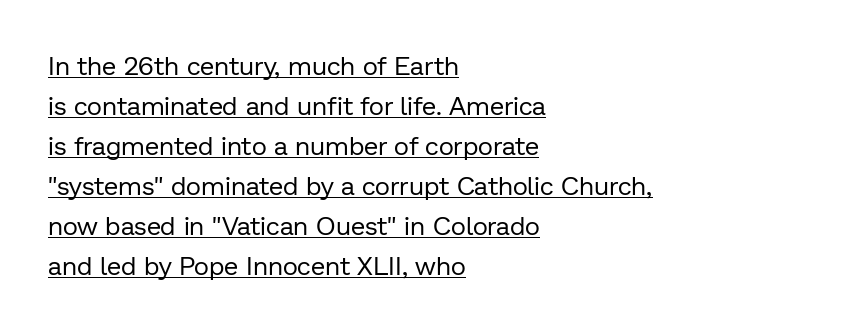
Left-aligned paragraph, ragged on the right. Beneath each row of characters lies a ruled line. In terms of letterspacing, this is plain default setting. Quick note: not italic, upright. Bold? No — there's no thickening of the strokes.
